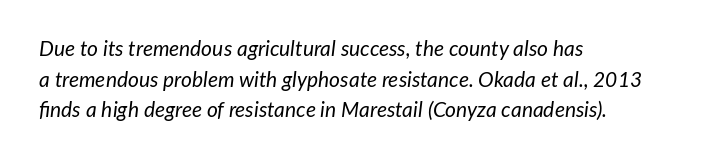
{"italic": "yes", "lean": "right", "slant_degrees": 7, "bold": "no", "underline": "no", "align": "left", "line_spacing": "normal", "line_spacing_ratio": 1.46, "letter_spacing": "normal", "letter_spacing_em": 0.0, "glyph_px": 21}
